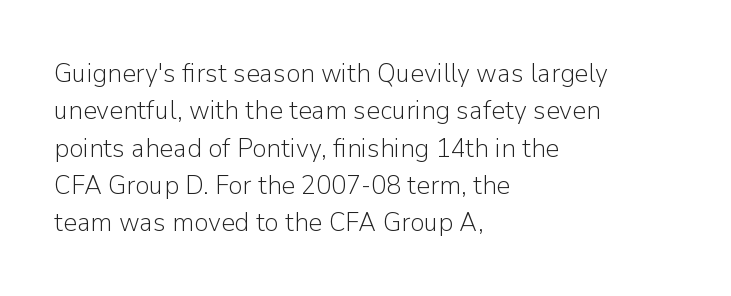
Interline gaps are of average width in this sample. Inter-character spacing is left at the font's built-in metrics. If you drew a line through each stem, it would be perfectly vertical. Words float on clear page, feet unadorned. Each line starts at the same left margin while the right side varies.
